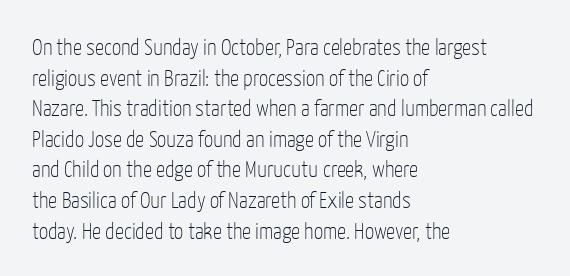
The image shows 23 px text type, upright; set left-aligned, normal line spacing (1.33x), normal letter spacing, not underlined.
